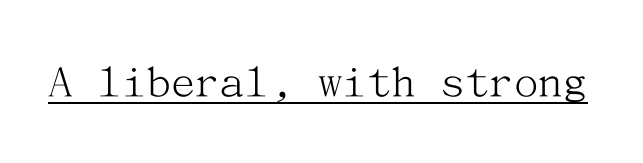
{"serif": "yes", "italic": "no", "bold": "no", "weight": "light", "width": "normal", "stroke_contrast": "medium", "x_height": "medium", "underline": "yes", "letter_spacing": "normal", "letter_spacing_em": 0.0, "glyph_px": 49}
